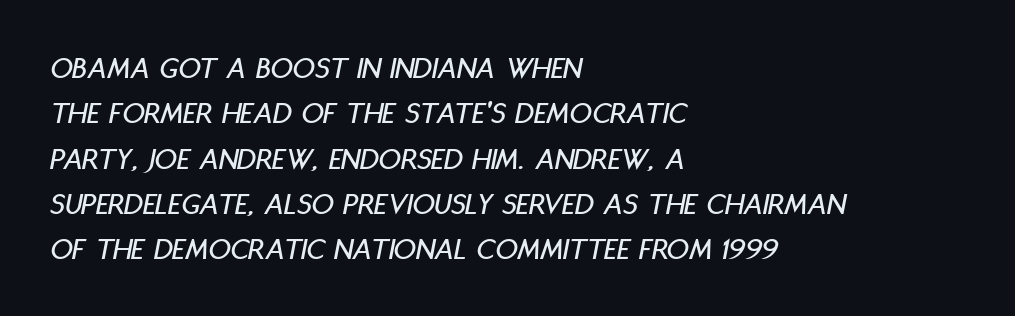
{"italic": "yes", "lean": "right", "slant_degrees": 11, "width": "condensed", "stroke_contrast": "low", "x_height": "large", "monospaced": "no", "underline": "no", "align": "left", "line_spacing": "normal", "line_spacing_ratio": 1.46, "letter_spacing": "normal", "letter_spacing_em": 0.0, "glyph_px": 31}
